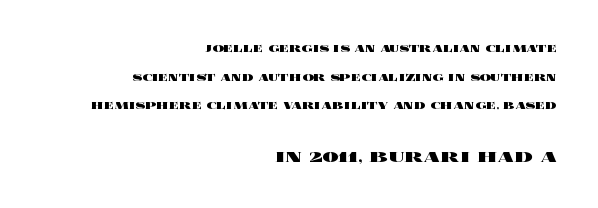
The image shows 22 px bold type, upright; set right-aligned, loose line spacing (2.05x), normal letter spacing, not underlined; the second (bottom) block is 1.57x larger.
